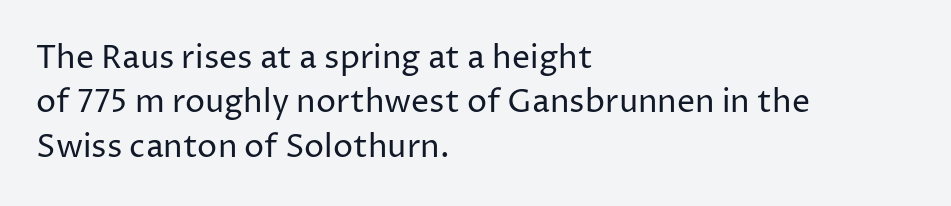
{"serif": "no", "italic": "no", "bold": "no", "weight": "regular", "width": "normal", "stroke_contrast": "low", "x_height": "medium", "monospaced": "no", "underline": "no", "align": "left", "line_spacing": "normal", "line_spacing_ratio": 1.39, "letter_spacing": "normal", "letter_spacing_em": 0.0, "glyph_px": 32}
